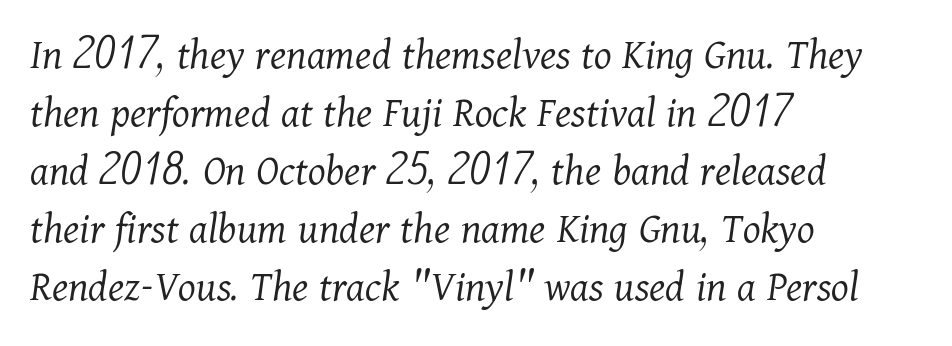
The image shows 45 px light serif type, italic (leaning right); set left-aligned, normal line spacing (1.29x), normal letter spacing, not underlined; medium stroke contrast and a medium x-height.
